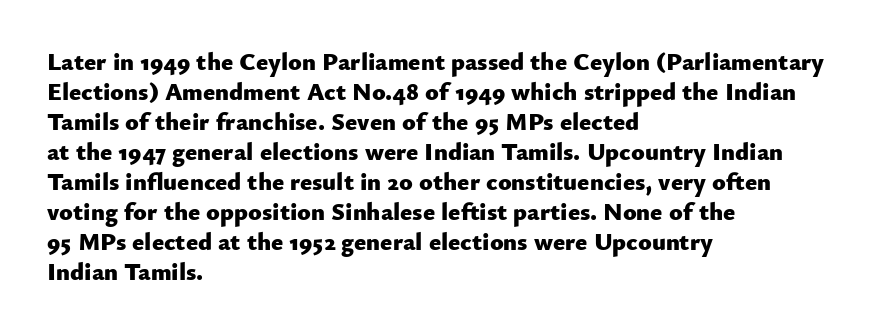
{"italic": "no", "bold": "yes", "underline": "no", "align": "left", "line_spacing_ratio": 1.2, "letter_spacing": "normal", "letter_spacing_em": 0.0, "glyph_px": 25}
